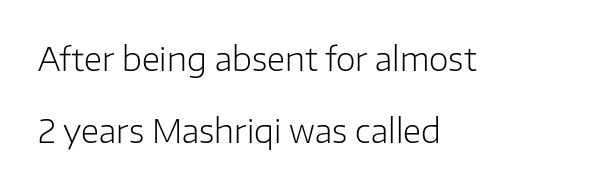
Regarding leading, the lines here are spaced well apart. Bare-footed words on every line. Short and long lines alike share a common starting point at left. The face used here is proportionally spaced, like ordinary book or web type. A sans-serif font was chosen for this passage.
